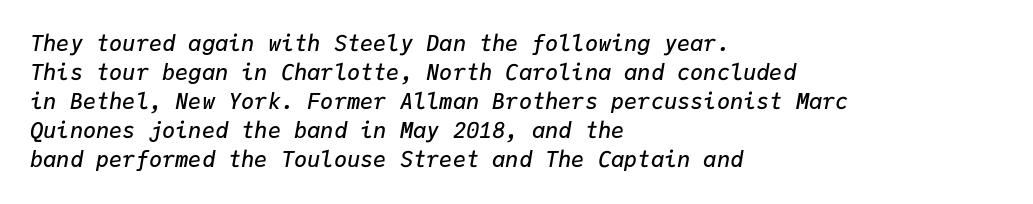
{"italic": "yes", "lean": "right", "slant_degrees": 9, "bold": "semi", "underline": "no", "align": "left", "line_spacing": "normal", "line_spacing_ratio": 1.32, "letter_spacing": "normal", "letter_spacing_em": 0.0, "glyph_px": 22}
